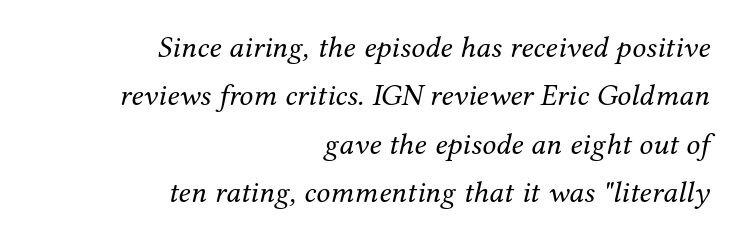
The passage shown is typeset with a serif family. Visually the block forms a straight wall on the right and a jagged coastline on the left. The letterforms sit shoulder to shoulder at normal distance. In terms of posture, this sample is oblique. This sample keeps an unexceptional amount of space between lines. Looks like regular typesetting: each glyph gets only the width it needs.
